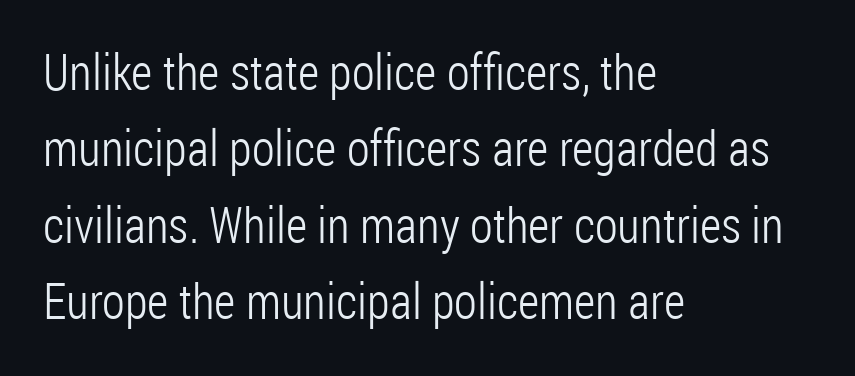
{"serif": "no", "italic": "no", "bold": "no", "weight": "light", "width": "condensed", "stroke_contrast": "low", "x_height": "medium", "monospaced": "no", "underline": "no", "align": "left", "line_spacing": "normal", "line_spacing_ratio": 1.53, "letter_spacing": "normal", "letter_spacing_em": 0.0, "glyph_px": 50}
